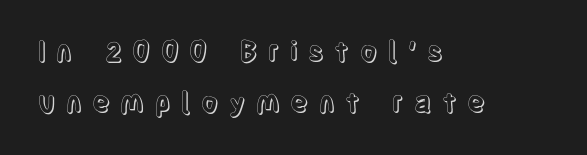
{"italic": "no", "underline": "no", "align": "left", "line_spacing_ratio": 1.88, "letter_spacing": "wide", "letter_spacing_em": 0.37, "glyph_px": 27}
